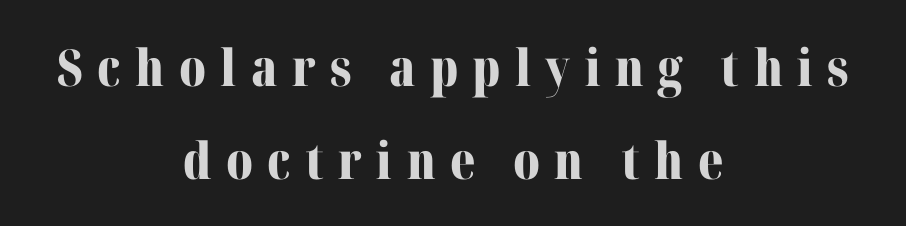
Line starts and ends both wander, symmetrically. Quick note: not italic, upright. The sample has been set heavy, in full bold. What stands out about the letter spacing? Its width — letters are far apart. A serif font was chosen for this passage. Is this a fixed-width face? No — the glyphs have proportional, varying widths.
